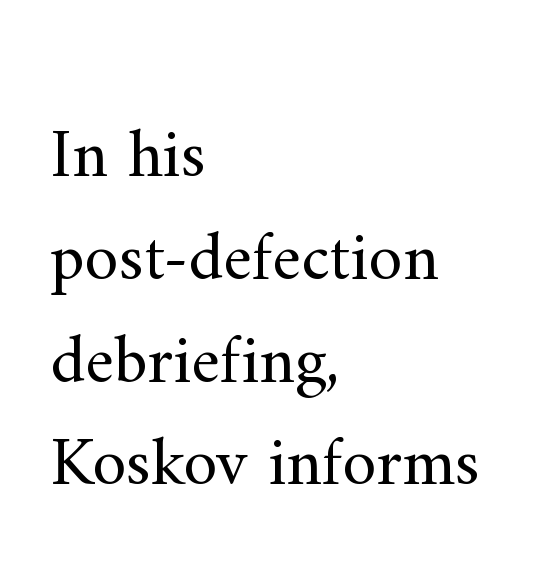
Q: Is the text bold? A: No.
Q: Is the text italic (slanted)? A: No, it is upright.
Q: Is the typeface a serif or a sans-serif typeface? A: Serif.
Q: Is the text underlined? A: No.
Q: How is the paragraph aligned? A: Left-aligned.
Q: Is the spacing between letters normal or unusually wide? A: Normal.
Q: Is the spacing between lines tight, normal or loose? A: Normal.
Q: Width (condensed, normal, or wide)? A: Normal.
Q: Stroke contrast? A: Medium.
Q: x-height? A: Small.
Q: Monospaced? A: No.
